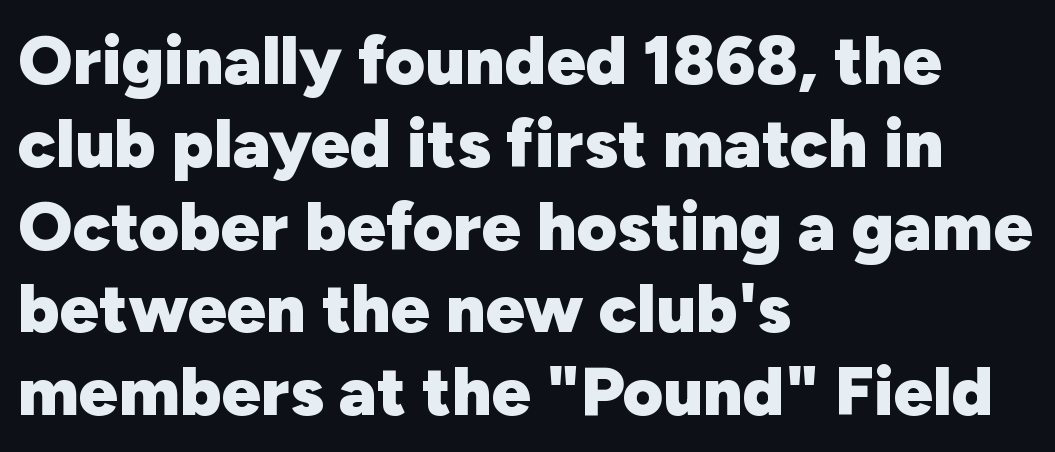
The image shows 69 px heavy sans-serif type, upright; set left-aligned, line spacing 1.2x, normal letter spacing, not underlined; low stroke contrast and a medium x-height.
